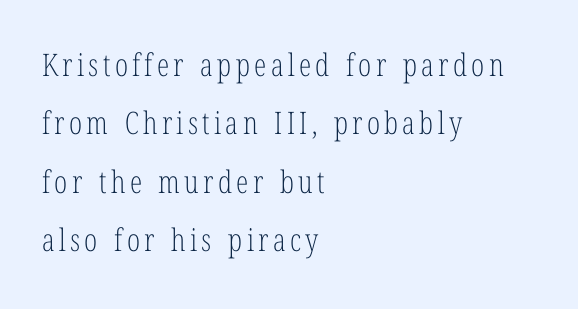
Q: Is the text bold? A: No.
Q: Is the text italic (slanted)? A: No, it is upright.
Q: Is the typeface a serif or a sans-serif typeface? A: Serif.
Q: Is the text underlined? A: No.
Q: How is the paragraph aligned? A: Left-aligned.
Q: Width (condensed, normal, or wide)? A: Condensed.
Q: Stroke contrast? A: Low.
Q: x-height? A: Medium.
Q: Monospaced? A: No.
